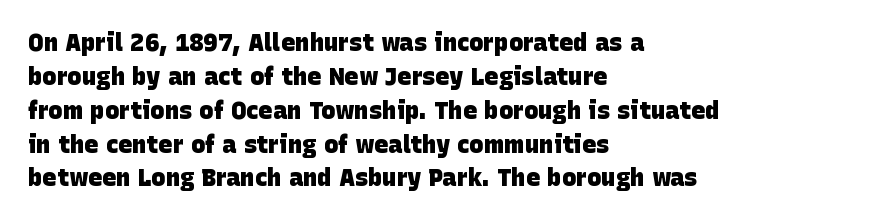
Students, this is bold: see how much ink each stroke carries. The vertical gap from one line to the next is medium. Alignment: flush left. The words here are not underlined. A typesetter would call this zero additional tracking.
